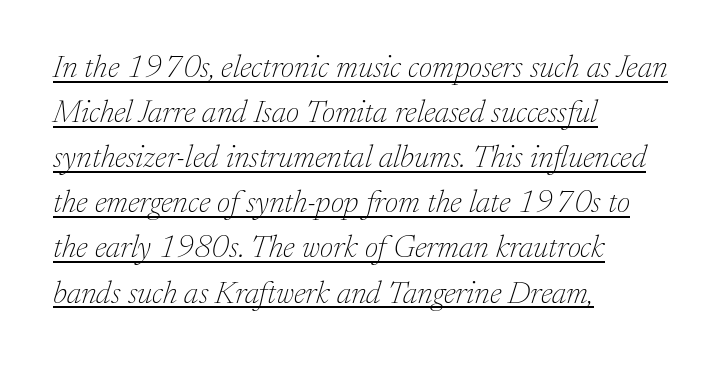
The image shows 32 px thin serif type, italic (leaning right); set left-aligned, normal line spacing (1.41x), normal letter spacing, underlined; low stroke contrast and a medium x-height.
